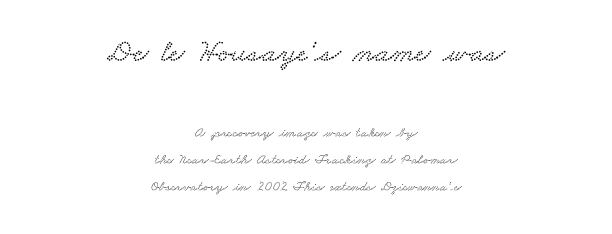
{"serif": "yes", "width": "wide", "stroke_contrast": "low", "x_height": "small", "monospaced": "no", "underline": "no", "align": "center", "line_spacing": "loose", "line_spacing_ratio": 1.92, "letter_spacing": "normal", "letter_spacing_em": 0.0, "larger_block": "first", "size_ratio": 2.29, "glyph_px": 32}
